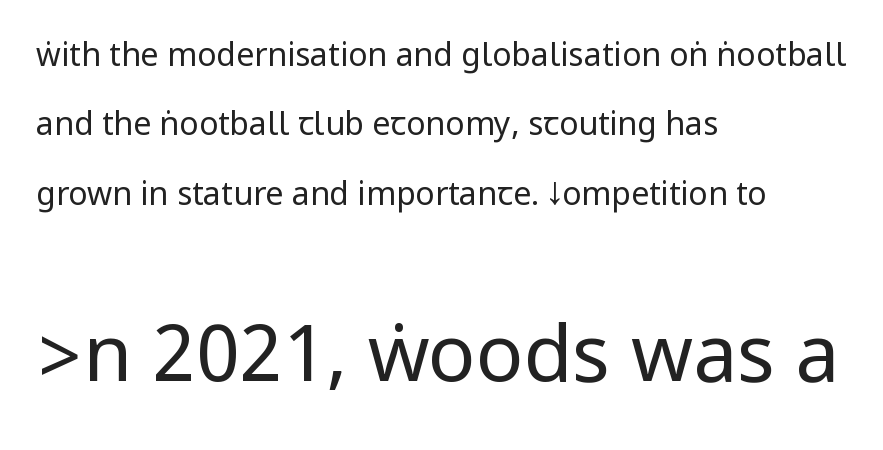
The image shows 79 px regular-weight, condensed sans-serif type, upright; set left-aligned, loose line spacing (2.17x), normal letter spacing, not underlined; the second (bottom) block is 2.47x larger; low stroke contrast.
